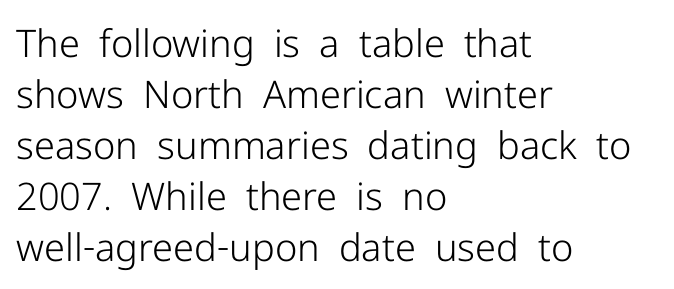
The image shows 38 px light sans-serif type, upright; set left-aligned, normal line spacing (1.34x), normal letter spacing, not underlined; low stroke contrast and a medium x-height.
